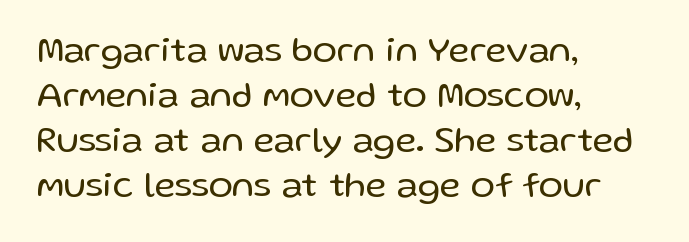
{"serif": "no", "italic": "no", "bold": "no", "weight": "regular", "width": "normal", "stroke_contrast": "low", "x_height": "medium", "monospaced": "no", "underline": "no", "align": "left", "line_spacing": "normal", "line_spacing_ratio": 1.25, "letter_spacing": "normal", "letter_spacing_em": 0.0, "glyph_px": 36}
